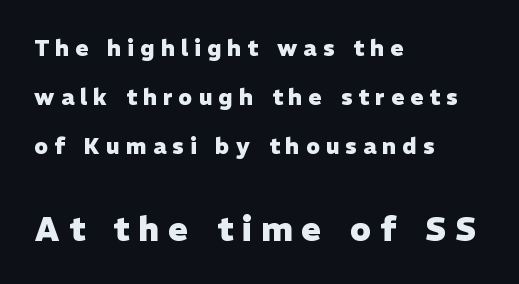
The image shows 33 px heavy sans-serif type, upright; set left-aligned, loose line spacing (2.23x), unusually wide letter spacing (+0.28 em), not underlined; the second (bottom) block is 1.5x larger; low stroke contrast and a medium x-height.
